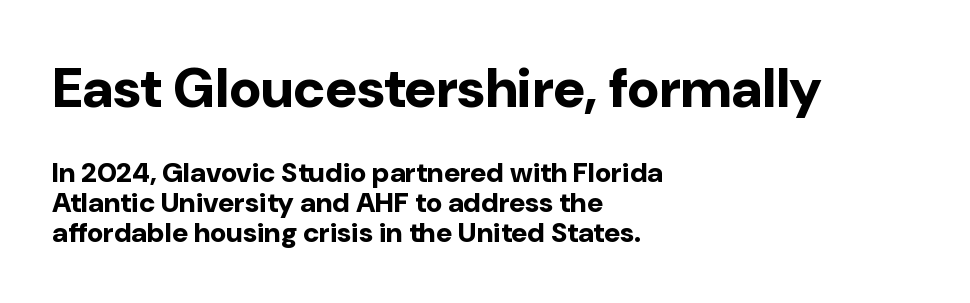
In CSS terms this would be text-align: left. No italicization has been applied; the sample stays upright. The typesetting leans heavy: a genuine bold. Letter spacing: default. Large over small — that's the arrangement of the two blocks here.
